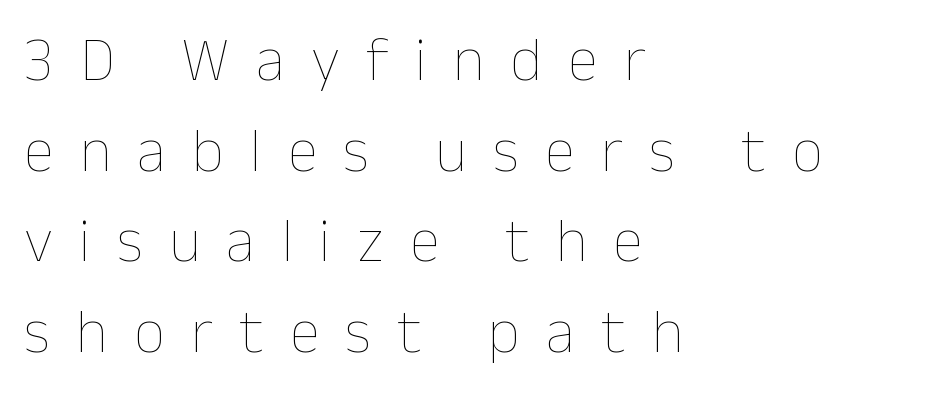
Q: Is the text bold? A: No.
Q: Is the text italic (slanted)? A: No, it is upright.
Q: Is the text underlined? A: No.
Q: How is the paragraph aligned? A: Left-aligned.
Q: Is the spacing between letters normal or unusually wide? A: Unusually wide.
Q: Is the spacing between lines tight, normal or loose? A: Normal.
Q: Width (condensed, normal, or wide)? A: Normal.
Q: Stroke contrast? A: Low.
Q: x-height? A: Medium.
Q: Monospaced? A: No.
